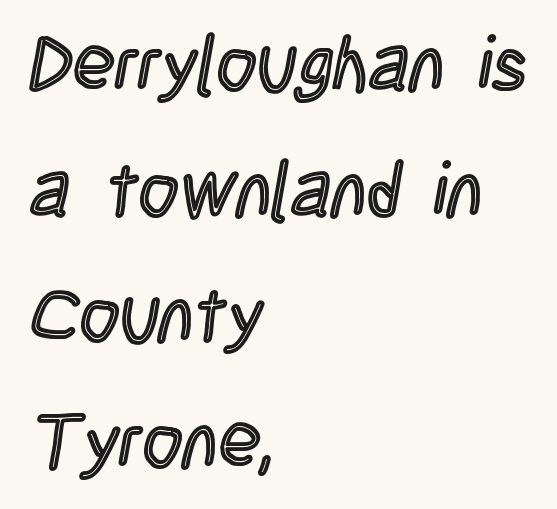
{"width": "condensed", "x_height": "large", "monospaced": "no", "underline": "no", "align": "left", "line_spacing": "normal", "line_spacing_ratio": 1.63, "letter_spacing": "normal", "letter_spacing_em": 0.0, "glyph_px": 77}
